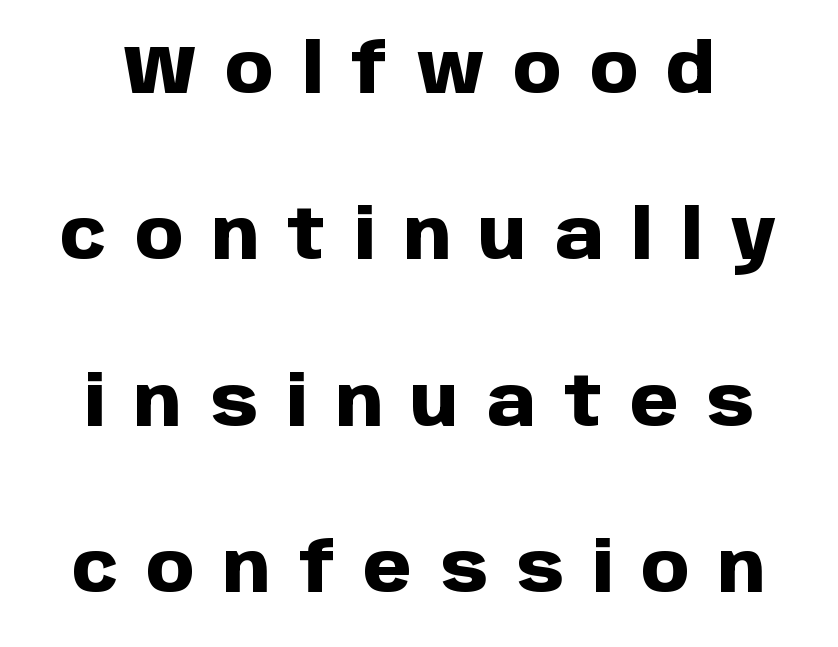
The horizontal fit of the characters is loose and conspicuously gappy. Ascenders rise straight up at ninety degrees. Reading down the column, the eye jumps a long way to each next line. Bare-footed words on every line.
